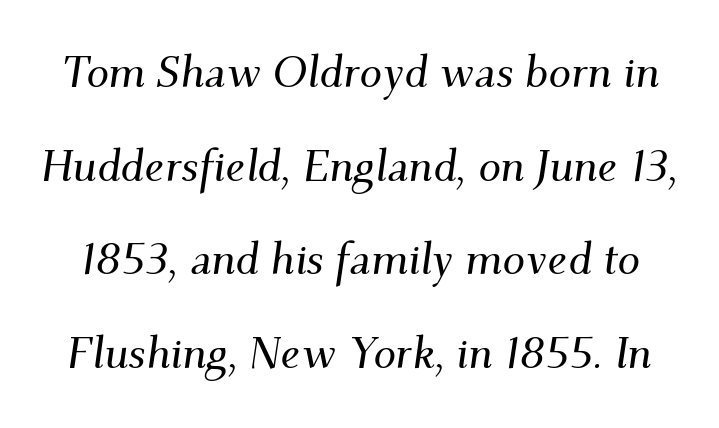
{"serif": "yes", "italic": "yes", "lean": "right", "slant_degrees": 9, "width": "normal", "stroke_contrast": "medium", "x_height": "small", "monospaced": "no", "underline": "no", "line_spacing": "loose", "line_spacing_ratio": 2.08, "letter_spacing": "normal", "letter_spacing_em": 0.0, "glyph_px": 45}
